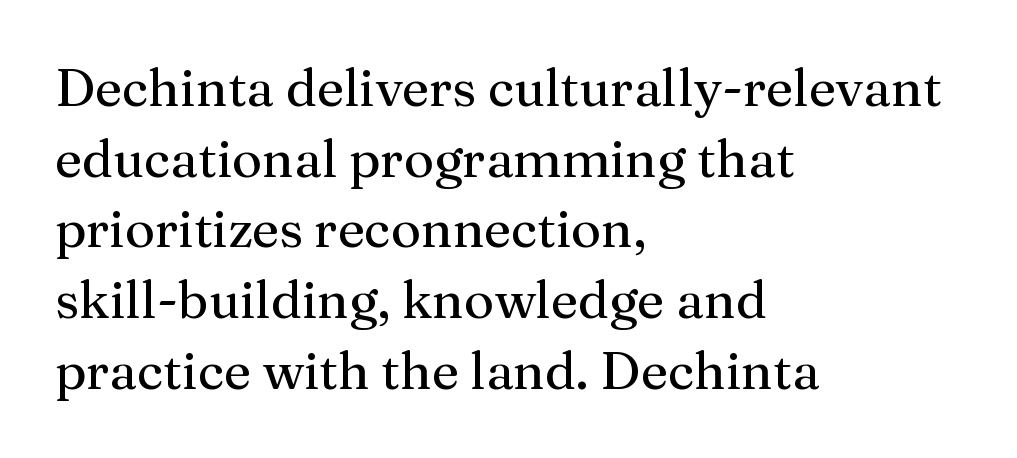
Nothing unusual about the tracking: characters are spaced as the font intends. Letters have the restrained weight of plain body copy at most. If you drew a line through each stem, it would be perfectly vertical. You could not count columns in this text — the font is proportionally spaced.
